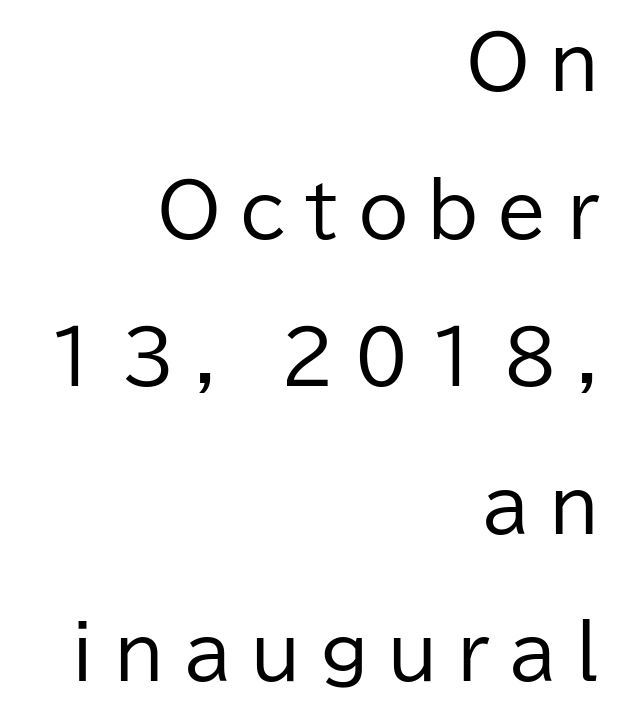
The image shows 72 px regular-weight sans-serif type, upright; set right-aligned, loose line spacing (2.05x), unusually wide letter spacing (+0.27 em), not underlined; low stroke contrast and a medium x-height.
